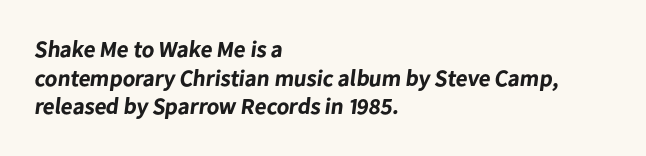
Notice how descenders clear the ascenders below comfortably — that's standard leading. The tracking reads as untouched default to a designer's eye. Stroke thickness is high; the sample reads as a true bold. Descenders hang freely into open space.
